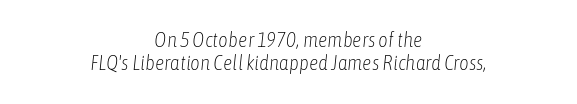
{"italic": "yes", "lean": "right", "slant_degrees": 6, "bold": "no", "underline": "no", "align": "center", "line_spacing": "tight", "line_spacing_ratio": 1.1, "letter_spacing": "normal", "letter_spacing_em": 0.0, "glyph_px": 21}
